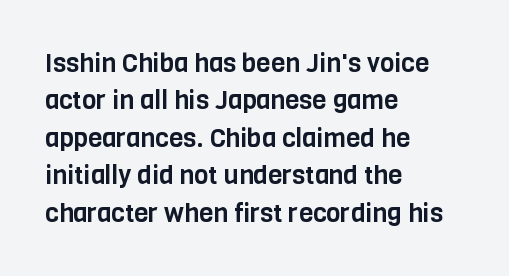
The image shows 26 px text type, upright; set left-aligned, normal line spacing (1.44x), normal letter spacing, not underlined.
